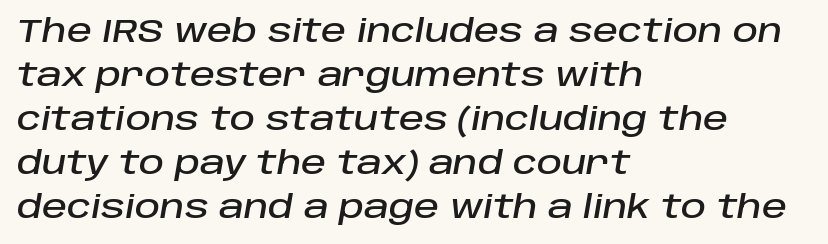
Q: Is the text italic (slanted)? A: Yes, it leans right by about 10 degrees.
Q: Is the text underlined? A: No.
Q: How is the paragraph aligned? A: Left-aligned.
Q: Is the spacing between letters normal or unusually wide? A: Normal.
Q: Is the spacing between lines tight, normal or loose? A: Normal.
Q: Width (condensed, normal, or wide)? A: Normal.
Q: Stroke contrast? A: Low.
Q: x-height? A: Large.
Q: Monospaced? A: No.
